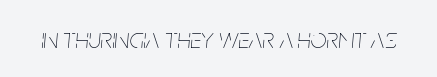
You could not count columns in this text — the font is proportionally spaced. Tracking here is standard; glyphs follow each other at the usual distance. Any mark beneath the type? The region is blank. The text carries the slant typical of an italic or oblique font.
